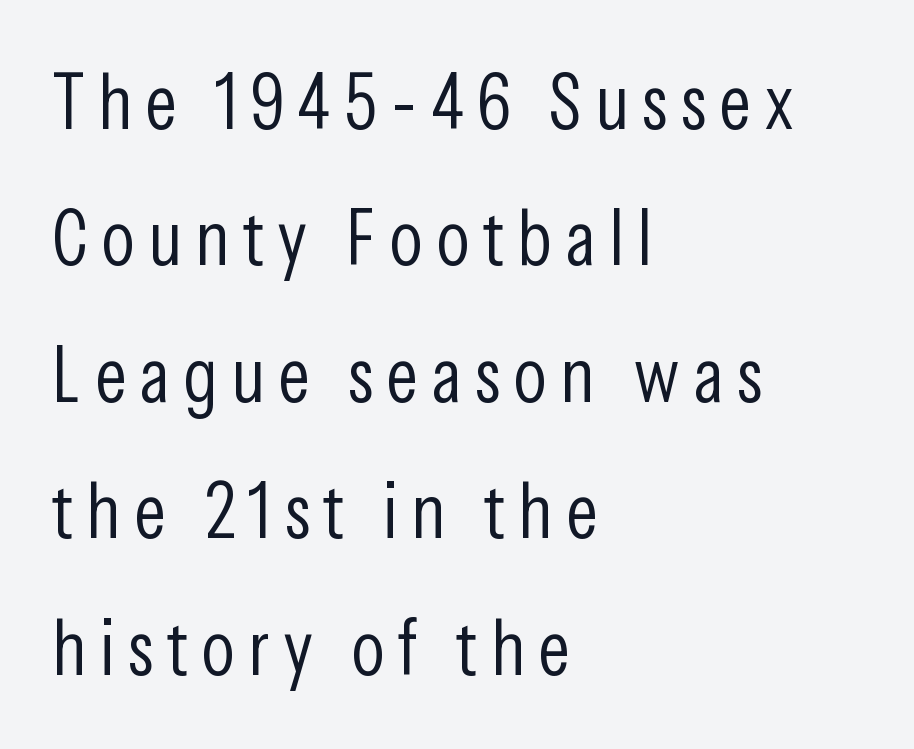
The image shows 78 px light, condensed sans-serif type, upright; set left-aligned, line spacing 1.75x, not underlined; low stroke contrast and a medium x-height.
